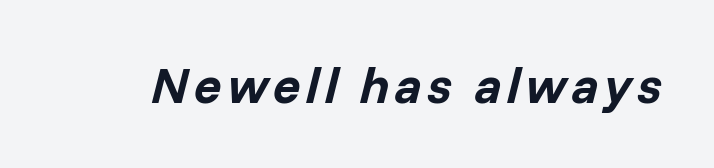
Posture: slanted. The face used here is proportionally spaced, like ordinary book or web type. Plenty of ink on the page — the face is bold. No word sits above an underline.
